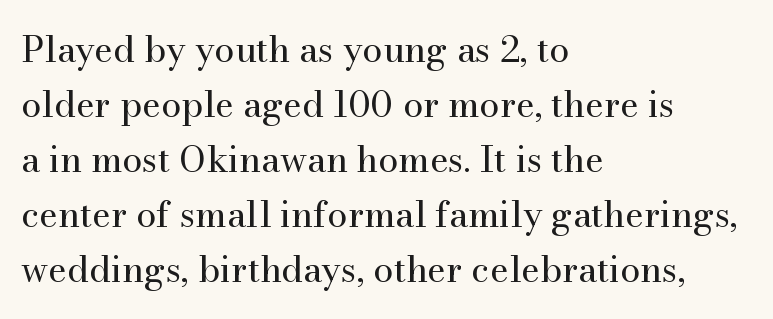
The image shows 36 px regular-weight serif type, upright; set left-aligned, normal line spacing (1.53x), normal letter spacing, not underlined; medium stroke contrast and a small x-height.
